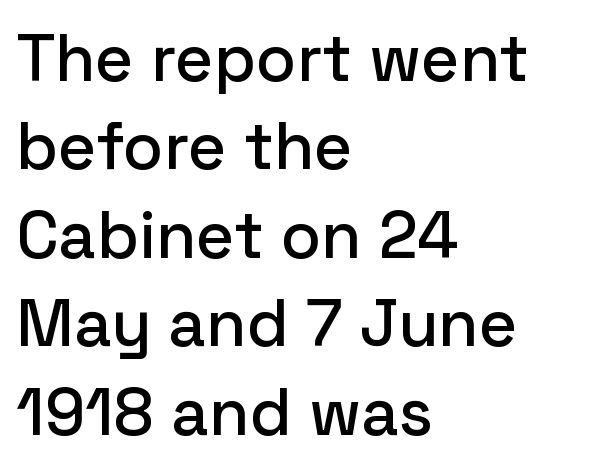
The image shows 66 px sans-serif type, upright; set left-aligned, normal line spacing (1.34x), normal letter spacing, not underlined; low stroke contrast and a medium x-height.
